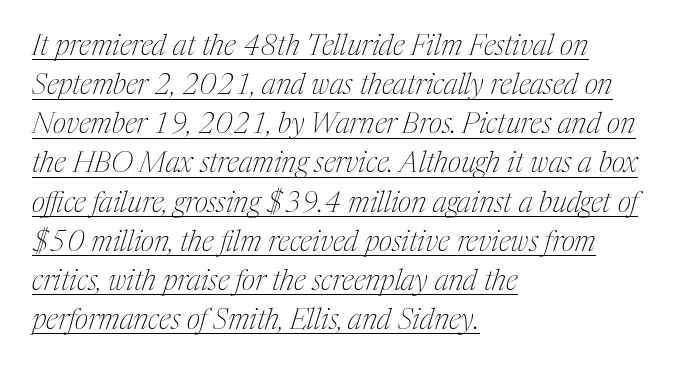
Quick note: italic. The gaps between neighbouring characters are ordinary and unremarkable. Has an underline been added? It has. Vertical spacing — default. The rendering uses natural spacing where letterforms have individual widths. Type style note: has serifs.
